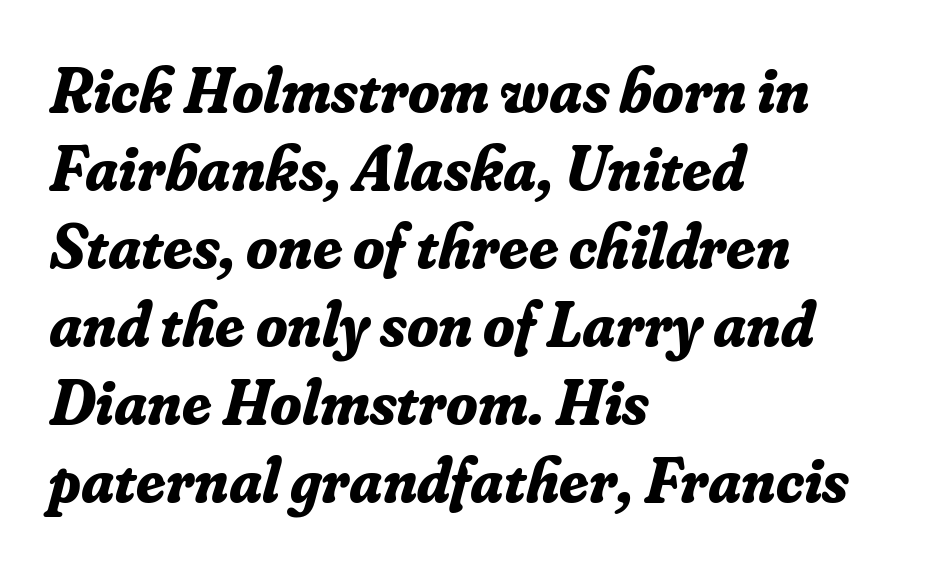
{"serif": "yes", "italic": "yes", "lean": "right", "slant_degrees": 16, "bold": "yes", "weight": "bold", "width": "normal", "stroke_contrast": "low", "x_height": "small", "monospaced": "no", "underline": "no", "align": "left", "line_spacing_ratio": 1.22, "letter_spacing": "normal", "letter_spacing_em": 0.0, "glyph_px": 64}
